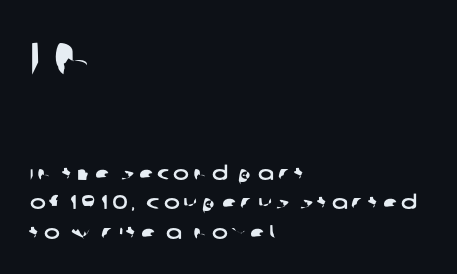
Q: Is the typeface a serif or a sans-serif typeface? A: Sans-serif.
Q: Is the text underlined? A: No.
Q: How is the paragraph aligned? A: Left-aligned.
Q: Is the spacing between letters normal or unusually wide? A: Unusually wide.
Q: Is the spacing between lines tight, normal or loose? A: Normal.
Q: Which block of text is set in a larger size, the first (top) or the second (bottom)? A: The first (top) one.
Q: Width (condensed, normal, or wide)? A: Wide.
Q: Stroke contrast? A: Low.
Q: x-height? A: Large.
Q: Monospaced? A: No.
